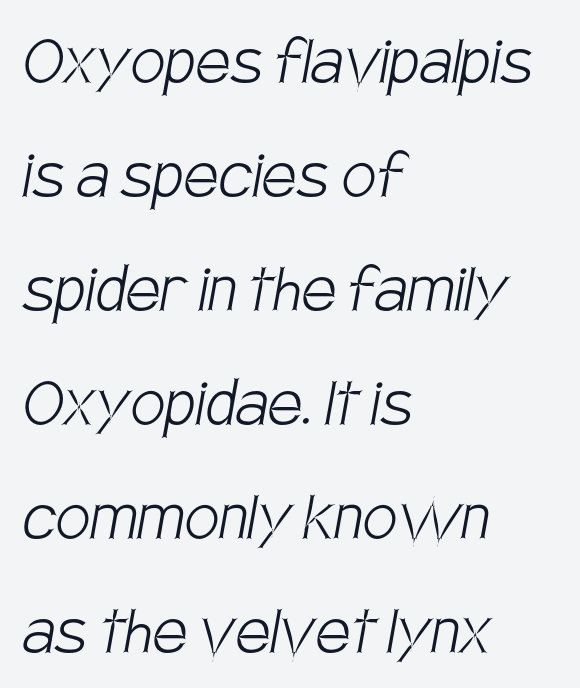
Each letter keeps its own natural width here, so spacing adapts to shape. The passage shown has conventional tracking throughout. The rows are spaced the way most documents space them. The space directly below the letters is spotless. Unbolded letterforms with no extra heft.
